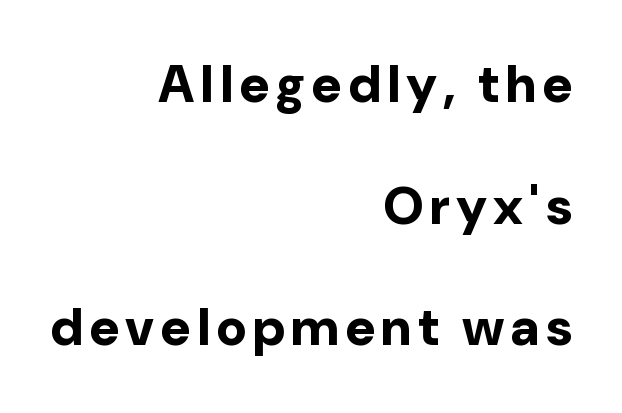
Here the designer chose a conventional face with non-uniform glyph widths. The font's upright variant was chosen for this text. You'd pick this weight for a headline — it's a proper bold. Just letters on the line, the space beneath them empty.
